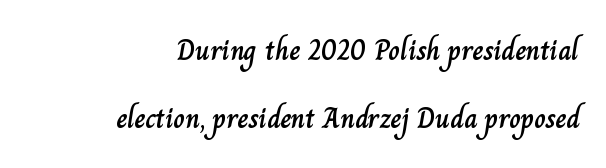
Q: Is the text italic (slanted)? A: Yes.
Q: Is the text underlined? A: No.
Q: How is the paragraph aligned? A: Right-aligned.
Q: Is the spacing between letters normal or unusually wide? A: Normal.
Q: Is the spacing between lines tight, normal or loose? A: Loose.
Q: Width (condensed, normal, or wide)? A: Normal.
Q: Stroke contrast? A: Low.
Q: x-height? A: Small.
Q: Monospaced? A: No.
